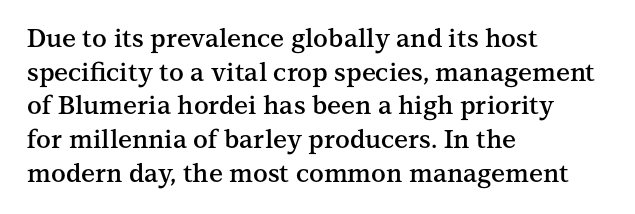
The image shows 25 px text type, upright; set left-aligned, normal line spacing (1.35x), normal letter spacing, not underlined.
